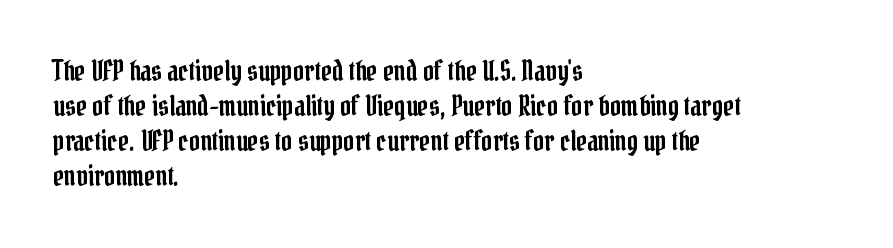
In CSS terms this would be text-align: left. Does the lettering tilt? It doesn't — this is upright. The strip under each line holds only bare page. Each word holds together tightly as a unit, with standard inter-letter gaps. These lines sit exactly where default settings would place them.
